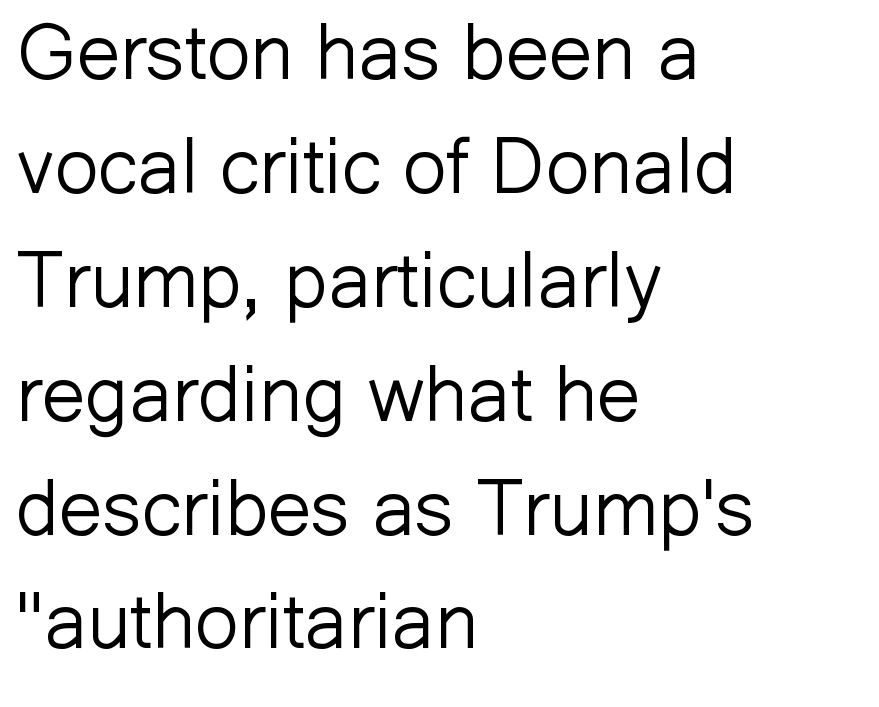
The glyphs in this specimen are sans serif. Nothing unusual about the tracking: characters are spaced as the font intends. Left-aligned paragraph, ragged on the right. No chunkiness to these letters — they're not bold. Horizontal bands of white between lines are of average thickness. The gap between lines stays unmarked.
